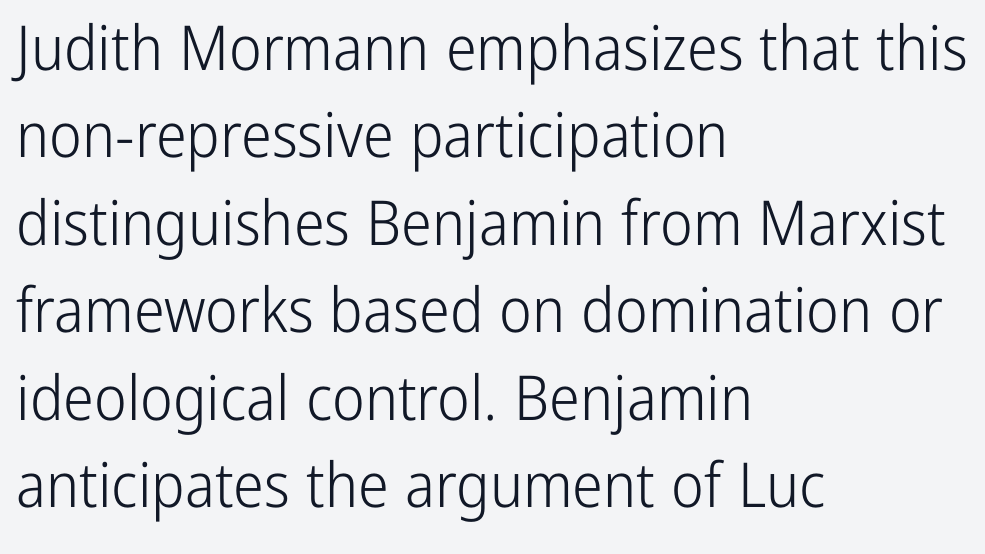
Q: Is the text bold? A: No.
Q: Is the text italic (slanted)? A: No, it is upright.
Q: Is the typeface a serif or a sans-serif typeface? A: Sans-serif.
Q: Is the text underlined? A: No.
Q: How is the paragraph aligned? A: Left-aligned.
Q: Is the spacing between letters normal or unusually wide? A: Normal.
Q: Is the spacing between lines tight, normal or loose? A: Normal.
Q: Width (condensed, normal, or wide)? A: Condensed.
Q: Stroke contrast? A: Low.
Q: x-height? A: Medium.
Q: Monospaced? A: No.
